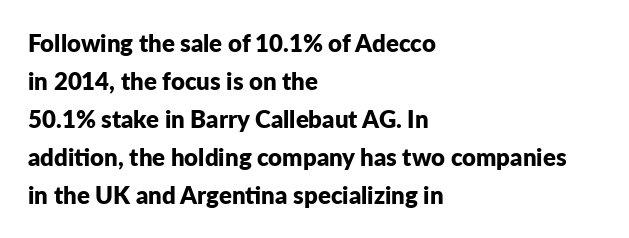
Q: Is the text bold? A: Yes.
Q: Is the text italic (slanted)? A: No, it is upright.
Q: Is the text underlined? A: No.
Q: How is the paragraph aligned? A: Left-aligned.
Q: Is the spacing between letters normal or unusually wide? A: Normal.
Q: Is the spacing between lines tight, normal or loose? A: Normal.
